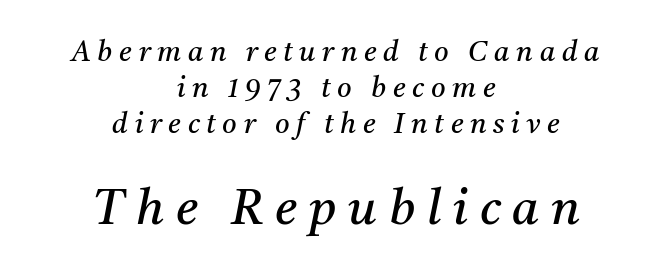
{"serif": "yes", "italic": "yes", "lean": "right", "slant_degrees": 11, "bold": "no", "weight": "regular", "width": "normal", "stroke_contrast": "medium", "x_height": "medium", "monospaced": "no", "underline": "no", "align": "center", "line_spacing": "normal", "line_spacing_ratio": 1.29, "letter_spacing": "wide", "letter_spacing_em": 0.24, "larger_block": "second", "size_ratio": 1.75, "glyph_px": 49}
